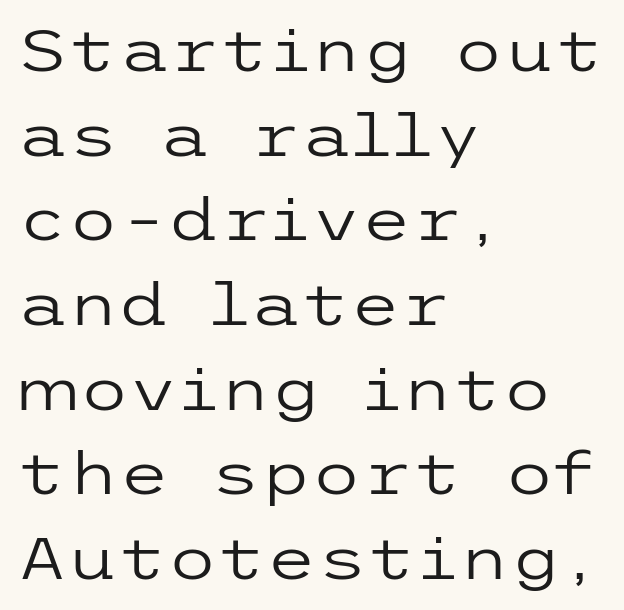
{"serif": "no", "italic": "no", "bold": "no", "weight": "regular", "width": "wide", "stroke_contrast": "low", "x_height": "medium", "underline": "no", "align": "left", "line_spacing": "normal", "line_spacing_ratio": 1.46, "letter_spacing": "normal", "letter_spacing_em": 0.0, "glyph_px": 58}
